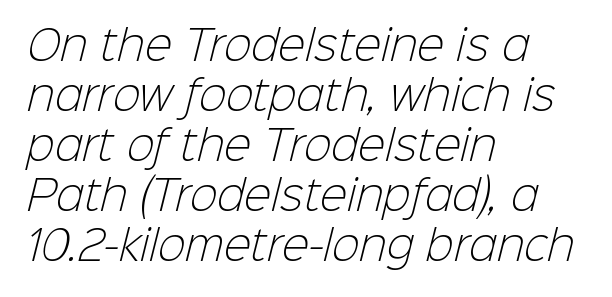
The image shows 41 px light sans-serif type; set left-aligned, line spacing 1.22x, normal letter spacing, not underlined; low stroke contrast and a medium x-height.
